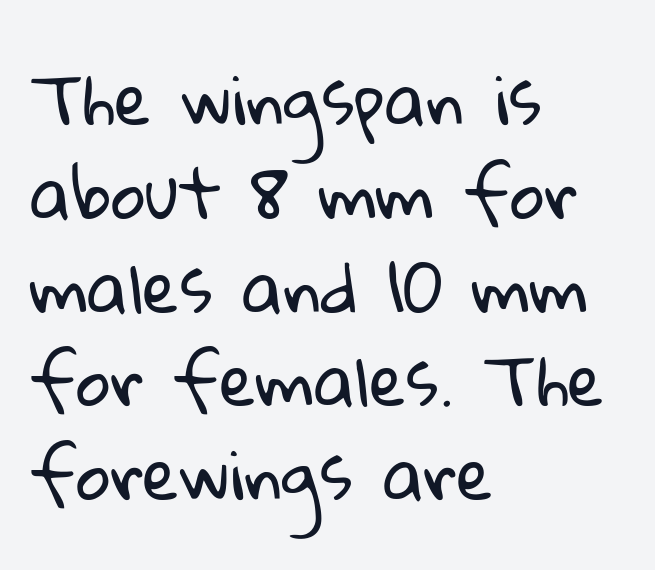
Q: Is the text bold? A: No.
Q: Is the typeface a serif or a sans-serif typeface? A: Sans-serif.
Q: Is the text underlined? A: No.
Q: How is the paragraph aligned? A: Left-aligned.
Q: Is the spacing between letters normal or unusually wide? A: Normal.
Q: Is the spacing between lines tight, normal or loose? A: Normal.
Q: Width (condensed, normal, or wide)? A: Normal.
Q: Stroke contrast? A: Low.
Q: x-height? A: Medium.
Q: Monospaced? A: No.
